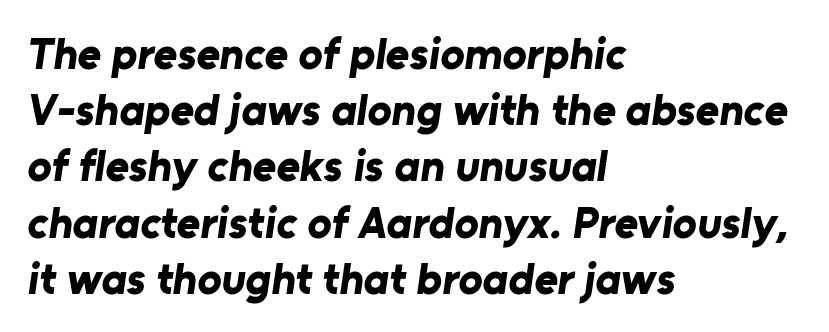
Q: Is the text bold? A: Yes.
Q: Is the typeface a serif or a sans-serif typeface? A: Sans-serif.
Q: Is the text underlined? A: No.
Q: How is the paragraph aligned? A: Left-aligned.
Q: Is the spacing between letters normal or unusually wide? A: Normal.
Q: Is the spacing between lines tight, normal or loose? A: Normal.
Q: Width (condensed, normal, or wide)? A: Normal.
Q: Stroke contrast? A: Low.
Q: x-height? A: Medium.
Q: Monospaced? A: No.
